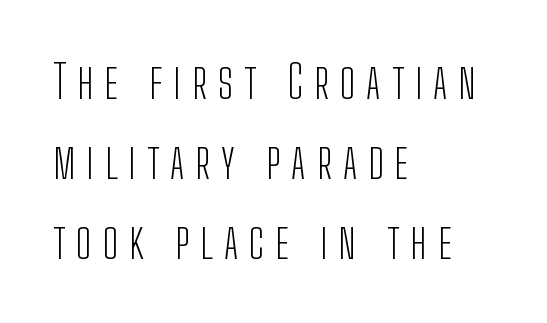
Do the letters lean? They stand straight. Tracking value appears strongly positive — letters spread wide. Proportional: the letters do not fall into vertical columns. To sum up the face: it is a sans, with no serifs.
